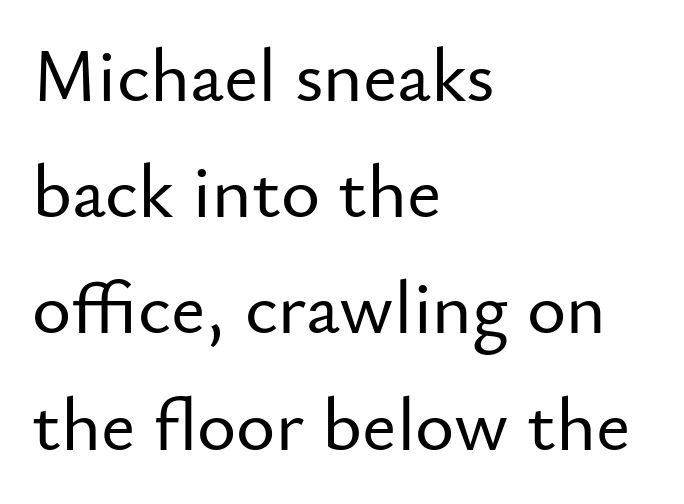
{"serif": "no", "italic": "no", "width": "normal", "stroke_contrast": "low", "x_height": "small", "monospaced": "no", "underline": "no", "align": "left", "line_spacing": "normal", "line_spacing_ratio": 1.55, "letter_spacing": "normal", "letter_spacing_em": 0.0, "glyph_px": 75}
